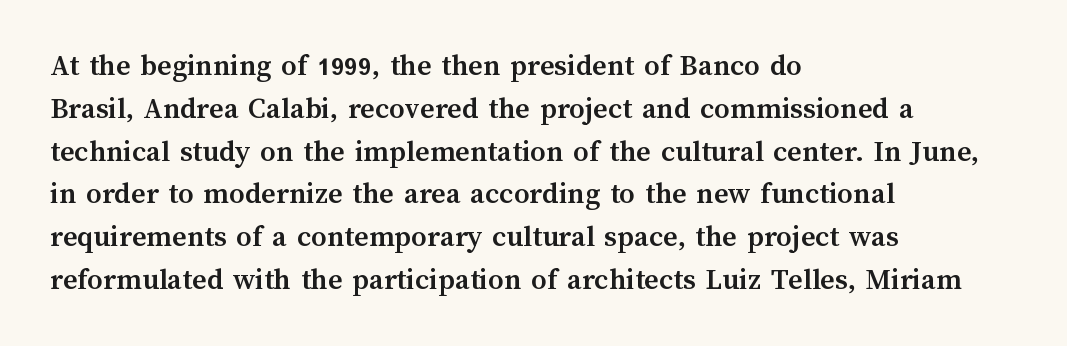
On the weight axis this lands at bold, roughly 700. Descenders are the only things crossing below the line. Note the varied advance widths — an 'i' is clearly narrower than an 'm'. The gaps between neighbouring characters are ordinary and unremarkable. Notice how the passage keeps a crisp vertical edge on the left only.
